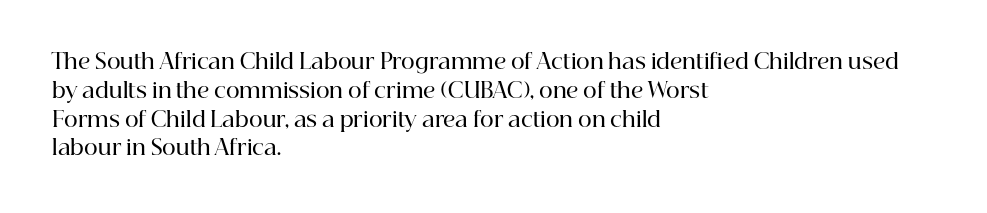
Underlining? Definitely not there. Posture: vertical. The space between consecutive lines is moderate. The paragraph has a hard left edge and a soft right edge. The line texture is even and compact thanks to regular tracking.
